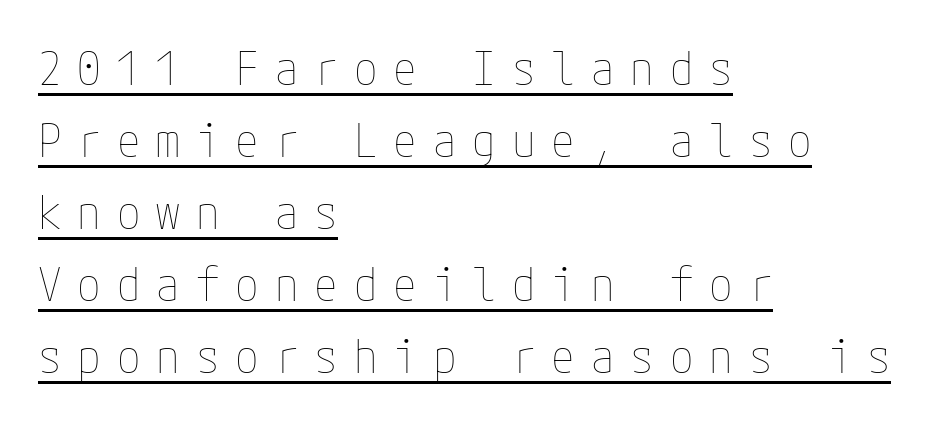
The passage is arranged the way most books set body copy — flush left. Style check: upright. The letters look calm and open, with moderate or lighter stems. If you measured baseline to baseline, you'd find a middling distance. The type is letterspaced generously, with wide tracking. Notice how a bar underscores the lettering throughout.
